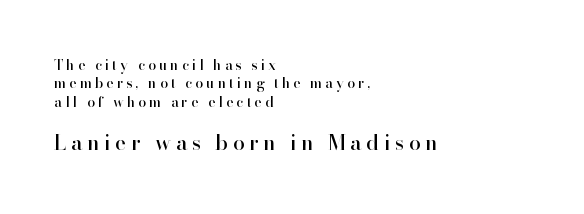
{"italic": "no", "underline": "no", "align": "left", "line_spacing": "normal", "line_spacing_ratio": 1.32, "letter_spacing": "wide", "letter_spacing_em": 0.22, "larger_block": "second", "size_ratio": 1.5, "glyph_px": 21}
